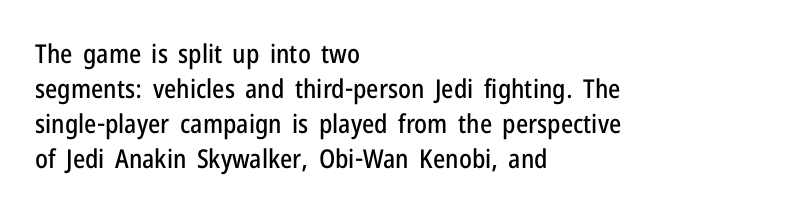
The image shows 26 px text type, upright; set left-aligned, normal line spacing (1.35x), normal letter spacing, not underlined.
